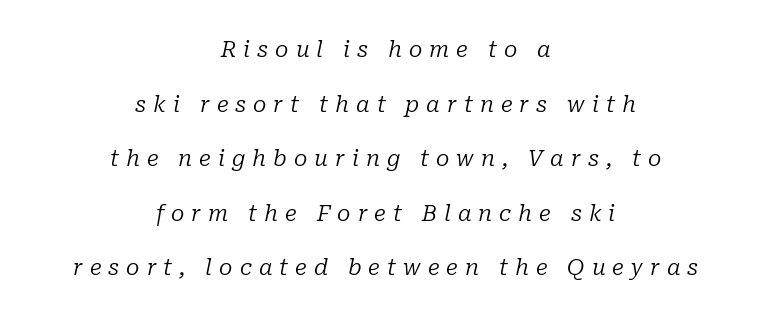
{"italic": "yes", "lean": "right", "slant_degrees": 10, "bold": "no", "underline": "no", "align": "center", "line_spacing": "loose", "line_spacing_ratio": 2.48, "letter_spacing": "wide", "letter_spacing_em": 0.32, "glyph_px": 22}
